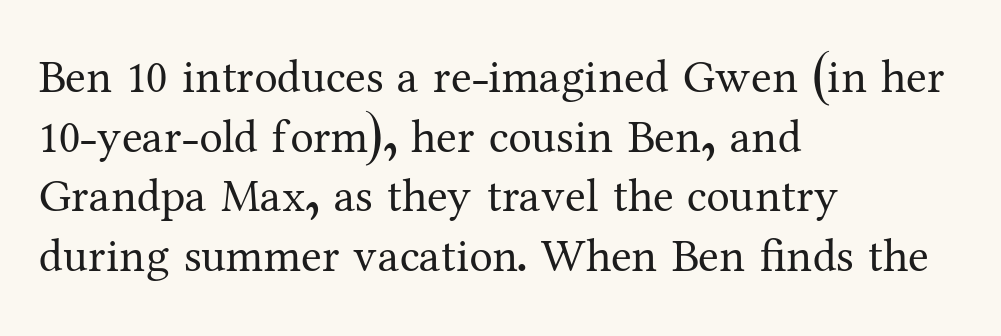
{"serif": "yes", "italic": "no", "bold": "no", "weight": "regular", "width": "normal", "stroke_contrast": "medium", "x_height": "medium", "monospaced": "no", "underline": "no", "align": "left", "line_spacing": "normal", "line_spacing_ratio": 1.27, "letter_spacing": "normal", "letter_spacing_em": 0.0, "glyph_px": 47}
